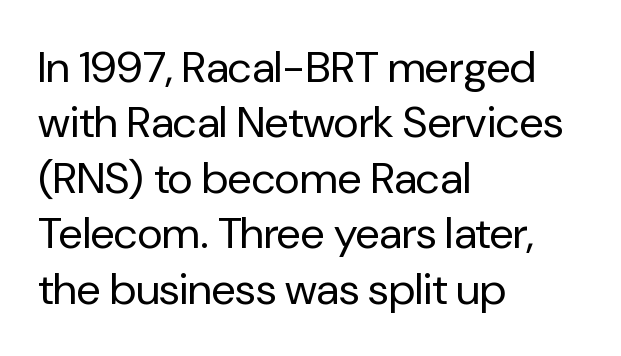
Short note: letters normally spaced. Only glyphs here, with clear space below each row. A typesetter would call this proportional, since set widths differ per character. Casual observation: everything's shoved over to the left. These lines sit exactly where default settings would place them. This is the regular roman posture of the typeface.
